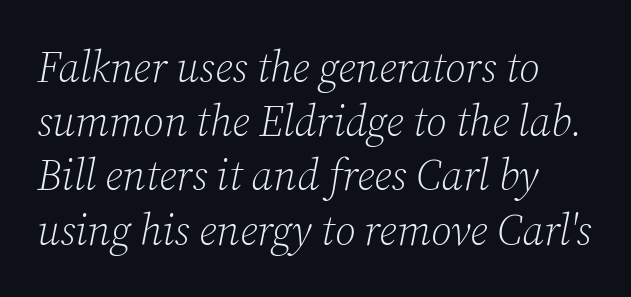
Q: Is the text bold? A: No.
Q: Is the text italic (slanted)? A: Yes, it leans right by about 12 degrees.
Q: Is the typeface a serif or a sans-serif typeface? A: Serif.
Q: Is the text underlined? A: No.
Q: Is the spacing between letters normal or unusually wide? A: Normal.
Q: Is the spacing between lines tight, normal or loose? A: Normal.
Q: Width (condensed, normal, or wide)? A: Normal.
Q: Stroke contrast? A: Low.
Q: x-height? A: Medium.
Q: Monospaced? A: No.
